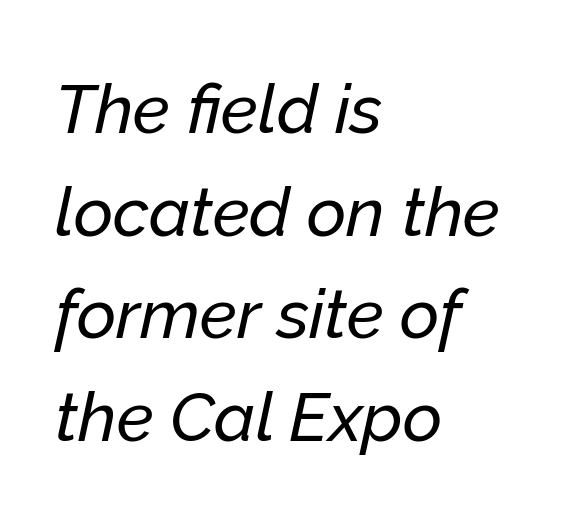
{"italic": "yes", "lean": "right", "slant_degrees": 12, "width": "normal", "stroke_contrast": "low", "x_height": "medium", "monospaced": "no", "underline": "no", "align": "left", "line_spacing": "normal", "line_spacing_ratio": 1.51, "letter_spacing": "normal", "letter_spacing_em": 0.0, "glyph_px": 68}
